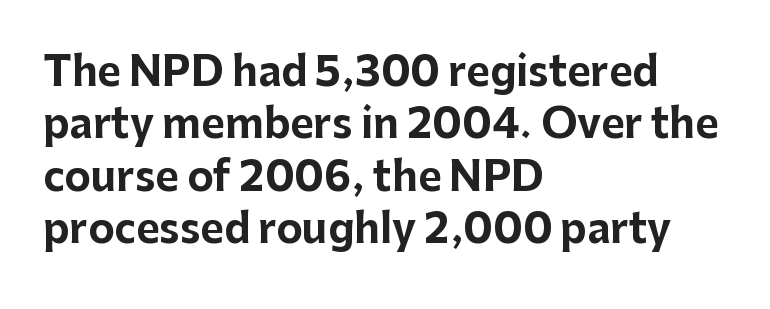
{"serif": "no", "italic": "no", "bold": "yes", "weight": "bold", "width": "normal", "stroke_contrast": "low", "x_height": "medium", "monospaced": "no", "underline": "no", "align": "left", "line_spacing": "normal", "line_spacing_ratio": 1.31, "letter_spacing": "normal", "letter_spacing_em": 0.0, "glyph_px": 40}
